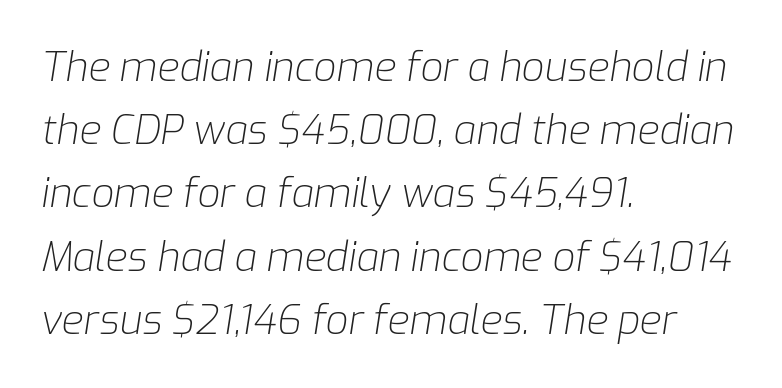
Q: Is the text bold? A: No.
Q: Is the text italic (slanted)? A: Yes, it leans right by about 9 degrees.
Q: Is the text underlined? A: No.
Q: How is the paragraph aligned? A: Left-aligned.
Q: Is the spacing between letters normal or unusually wide? A: Normal.
Q: Is the spacing between lines tight, normal or loose? A: Normal.
Q: Width (condensed, normal, or wide)? A: Normal.
Q: Stroke contrast? A: Low.
Q: x-height? A: Medium.
Q: Monospaced? A: No.
